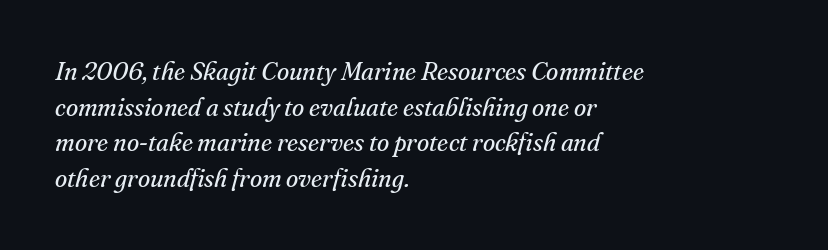
{"italic": "yes", "lean": "right", "slant_degrees": 16, "bold": "no", "underline": "no", "align": "left", "line_spacing": "normal", "line_spacing_ratio": 1.43, "letter_spacing": "normal", "letter_spacing_em": 0.0, "glyph_px": 25}
